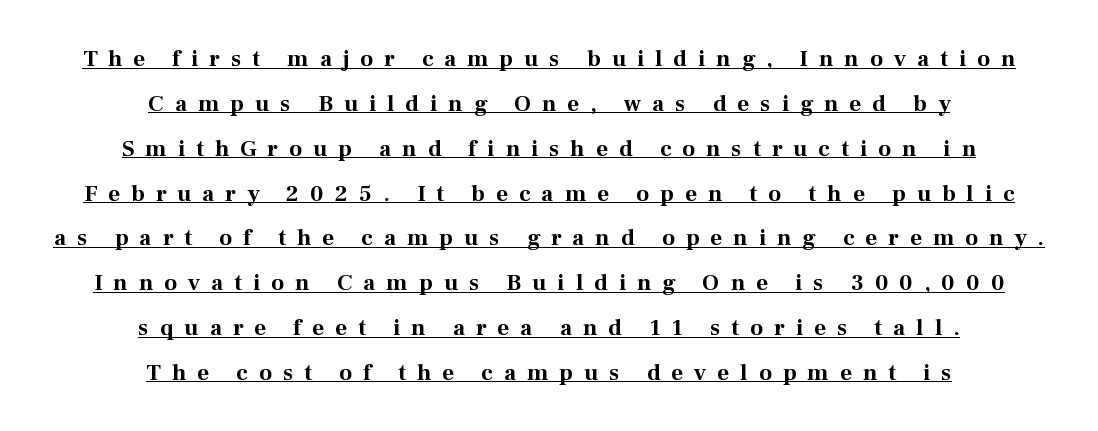
{"italic": "no", "bold": "yes", "underline": "yes", "align": "center", "line_spacing": "loose", "line_spacing_ratio": 1.95, "letter_spacing": "wide", "letter_spacing_em": 0.48, "glyph_px": 23}
